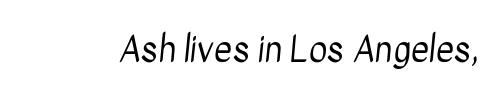
The image shows 35 px regular-weight, condensed sans-serif type; set normal letter spacing, not underlined; low stroke contrast and a medium x-height.
